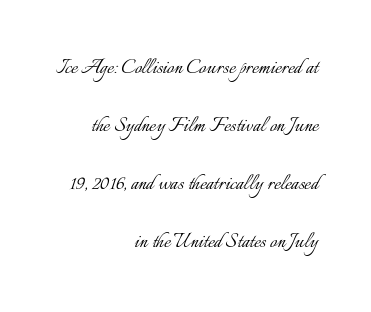
Q: Is the text bold? A: No.
Q: Is the text italic (slanted)? A: Yes.
Q: Is the text underlined? A: No.
Q: How is the paragraph aligned? A: Right-aligned.
Q: Is the spacing between letters normal or unusually wide? A: Normal.
Q: Is the spacing between lines tight, normal or loose? A: Loose.
